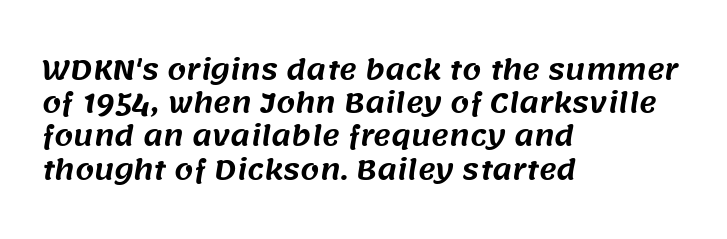
{"underline": "no", "align": "left", "line_spacing_ratio": 1.23, "letter_spacing": "normal", "letter_spacing_em": 0.0, "glyph_px": 27}
